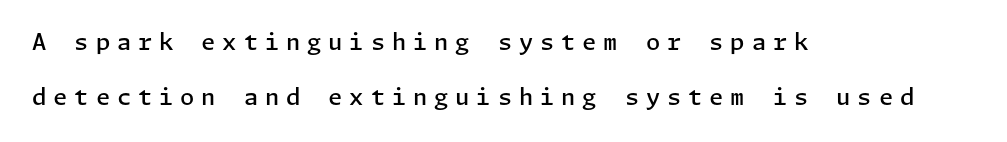
The image shows 23 px text type, upright; set left-aligned, loose line spacing (2.37x), unusually wide letter spacing (+0.3 em), not underlined.
